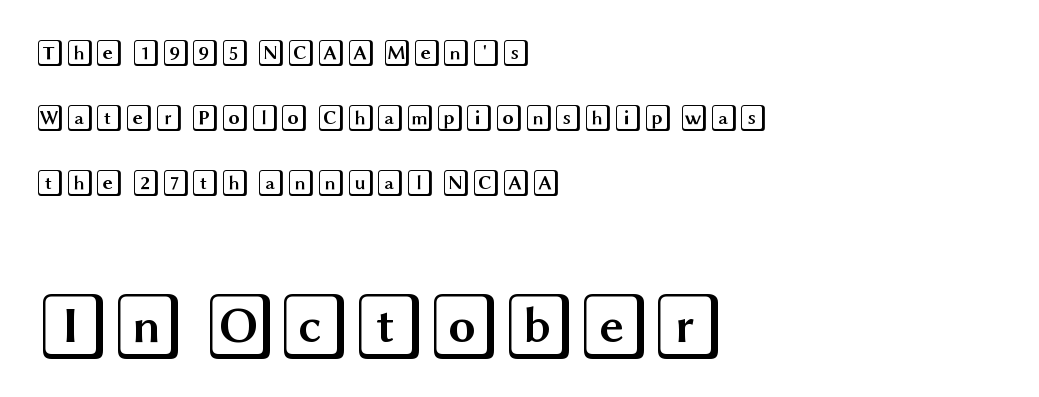
The image shows 68 px wide type, upright; set left-aligned, loose line spacing (2.4x), normal letter spacing, not underlined; the second (bottom) block is 2.52x larger; a large x-height.
